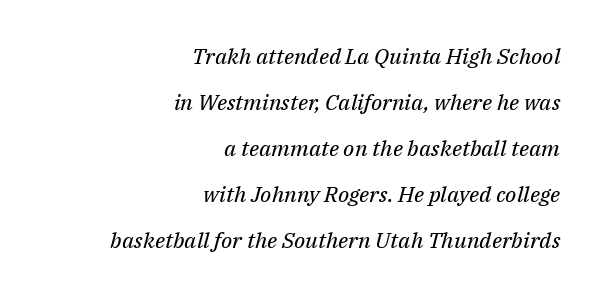
{"italic": "yes", "lean": "right", "slant_degrees": 14, "bold": "no", "underline": "no", "align": "right", "line_spacing": "loose", "line_spacing_ratio": 2.09, "letter_spacing": "normal", "letter_spacing_em": 0.0, "glyph_px": 22}
